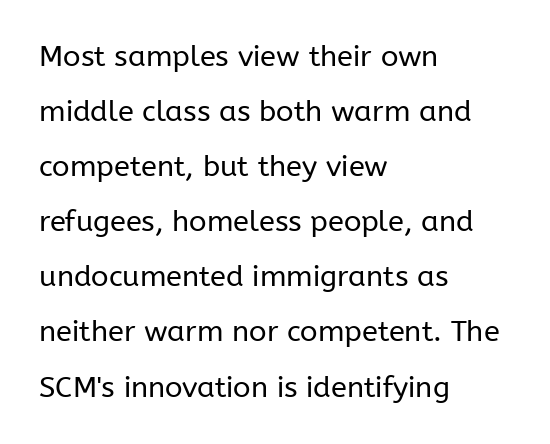
Q: Is the text bold? A: No.
Q: Is the text italic (slanted)? A: No, it is upright.
Q: Is the typeface a serif or a sans-serif typeface? A: Sans-serif.
Q: Is the text underlined? A: No.
Q: How is the paragraph aligned? A: Left-aligned.
Q: Is the spacing between letters normal or unusually wide? A: Normal.
Q: Is the spacing between lines tight, normal or loose? A: Loose.
Q: Width (condensed, normal, or wide)? A: Normal.
Q: Stroke contrast? A: Low.
Q: x-height? A: Medium.
Q: Monospaced? A: No.
